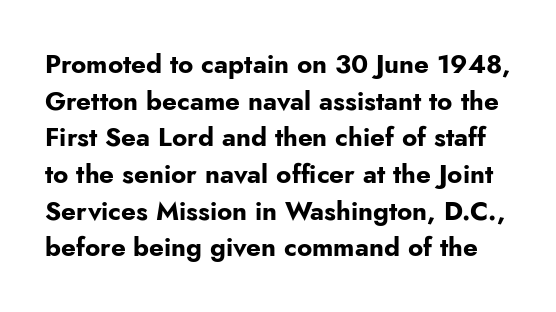
You can tell it's not italic because the verticals are truly vertical. Any mark beneath the type? The region is blank. Typographic density is high because the face is bold. Rows of type keep a routine distance in the vertical direction. Does extra space separate the letters? No, they use regular spacing.
